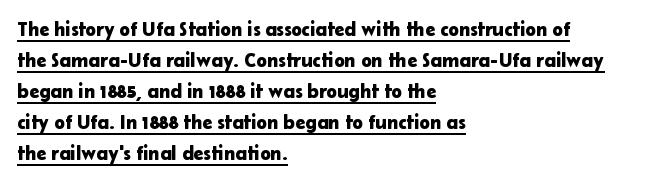
The image shows 20 px text type, upright; set left-aligned, normal line spacing (1.55x), normal letter spacing, underlined.
